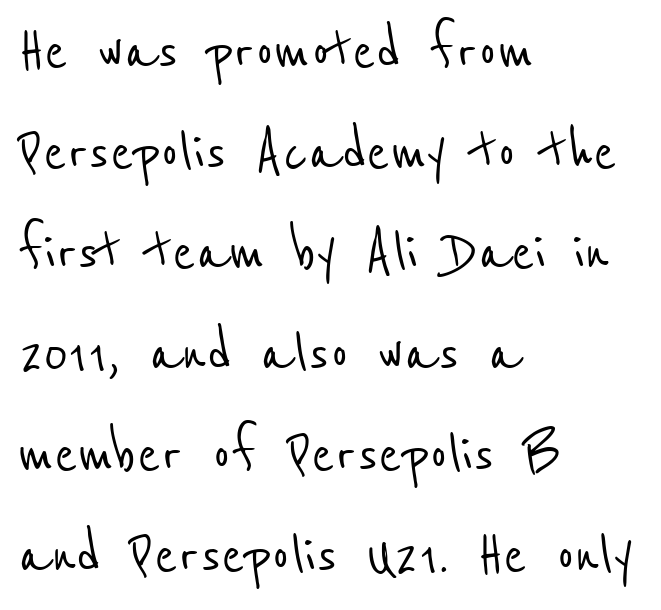
{"serif": "no", "width": "condensed", "stroke_contrast": "low", "x_height": "medium", "monospaced": "no", "underline": "no", "align": "left", "line_spacing": "normal", "line_spacing_ratio": 1.46, "letter_spacing": "normal", "letter_spacing_em": 0.0, "glyph_px": 69}
